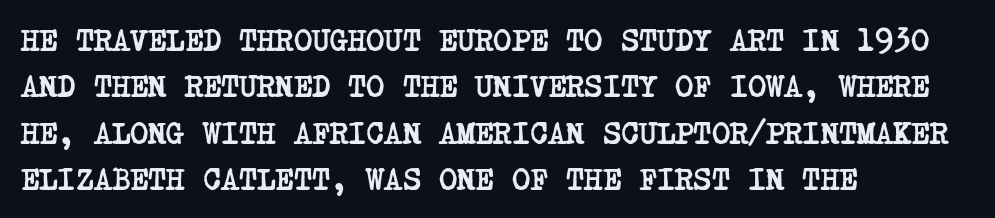
The image shows 31 px semibold, condensed serif type; set left-aligned, normal line spacing (1.5x), normal letter spacing, not underlined; low stroke contrast and a large x-height.
